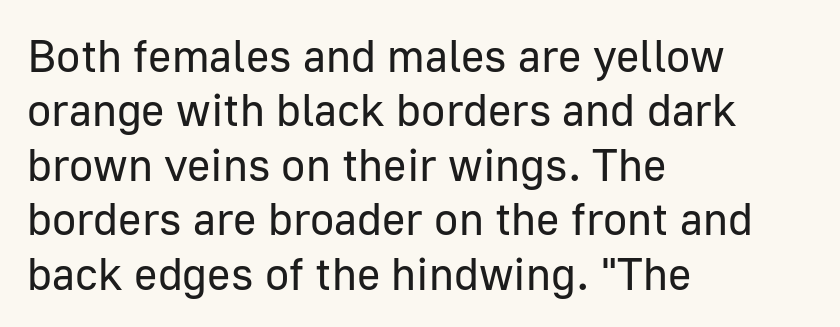
Q: Is the text bold? A: No.
Q: Is the text italic (slanted)? A: No, it is upright.
Q: Is the typeface a serif or a sans-serif typeface? A: Sans-serif.
Q: Is the text underlined? A: No.
Q: How is the paragraph aligned? A: Left-aligned.
Q: Is the spacing between letters normal or unusually wide? A: Normal.
Q: Width (condensed, normal, or wide)? A: Normal.
Q: Stroke contrast? A: Low.
Q: x-height? A: Medium.
Q: Monospaced? A: No.
